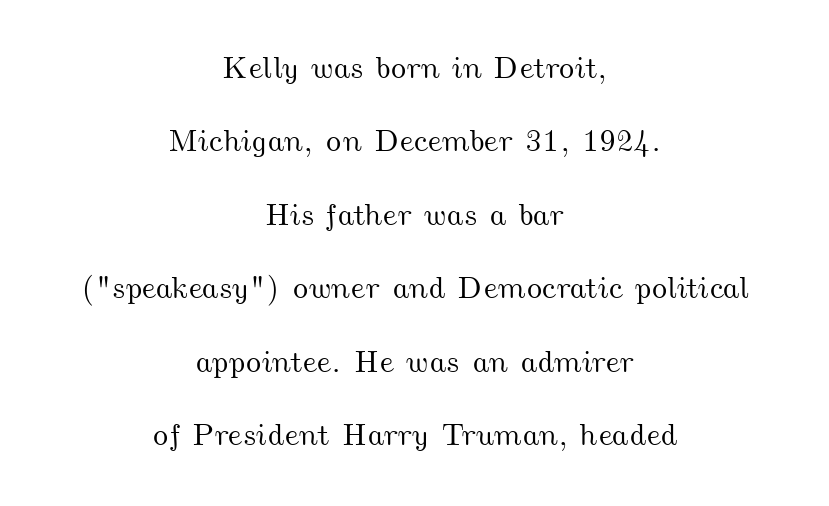
Q: Is the text underlined? A: No.
Q: How is the paragraph aligned? A: Centered.
Q: Is the spacing between letters normal or unusually wide? A: Normal.
Q: Is the spacing between lines tight, normal or loose? A: Loose.
Q: Width (condensed, normal, or wide)? A: Wide.
Q: Stroke contrast? A: Medium.
Q: x-height? A: Small.
Q: Monospaced? A: No.
